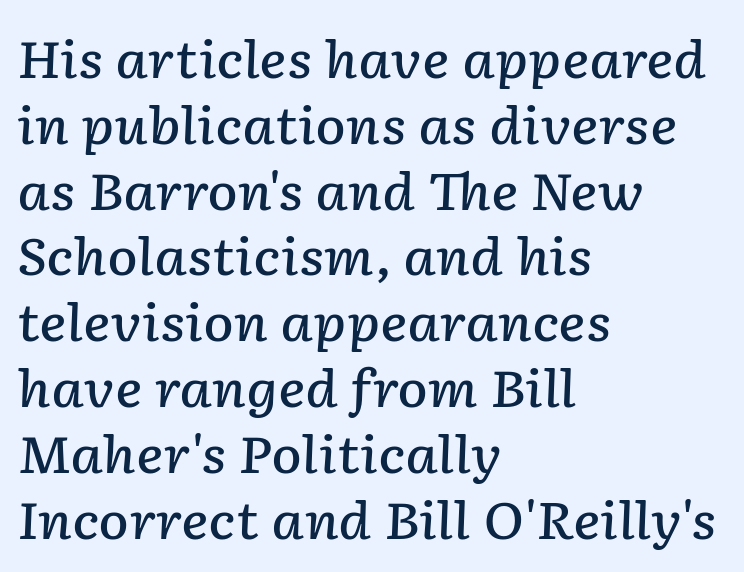
{"italic": "yes", "lean": "right", "slant_degrees": 2, "bold": "semi", "weight": "semibold", "width": "normal", "stroke_contrast": "low", "x_height": "medium", "monospaced": "no", "underline": "no", "align": "left", "line_spacing": "normal", "line_spacing_ratio": 1.29, "letter_spacing": "normal", "letter_spacing_em": 0.0, "glyph_px": 51}
